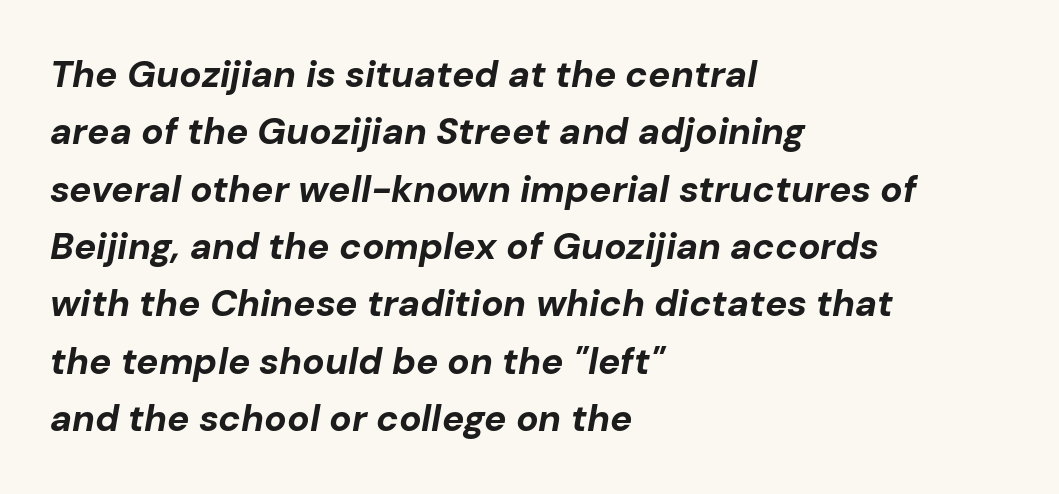
{"italic": "yes", "lean": "right", "slant_degrees": 10, "bold": "yes", "weight": "bold", "width": "normal", "stroke_contrast": "low", "x_height": "medium", "monospaced": "no", "underline": "no", "align": "left", "line_spacing": "normal", "line_spacing_ratio": 1.55, "letter_spacing": "normal", "letter_spacing_em": 0.0, "glyph_px": 37}
